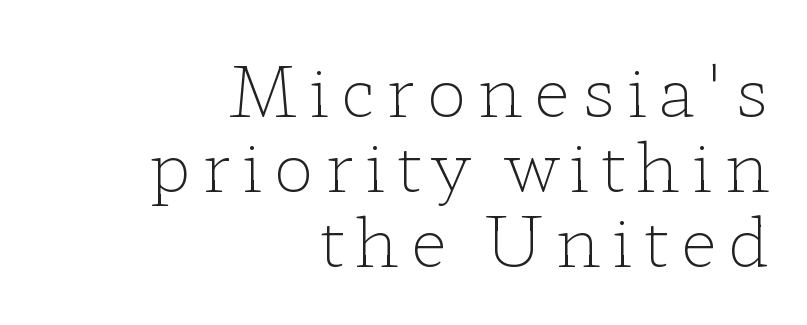
Q: Is the text bold? A: No.
Q: Is the text italic (slanted)? A: No, it is upright.
Q: Is the typeface a serif or a sans-serif typeface? A: Serif.
Q: Is the text underlined? A: No.
Q: How is the paragraph aligned? A: Right-aligned.
Q: Is the spacing between lines tight, normal or loose? A: Tight.
Q: Width (condensed, normal, or wide)? A: Wide.
Q: Stroke contrast? A: Low.
Q: x-height? A: Medium.
Q: Monospaced? A: No.
